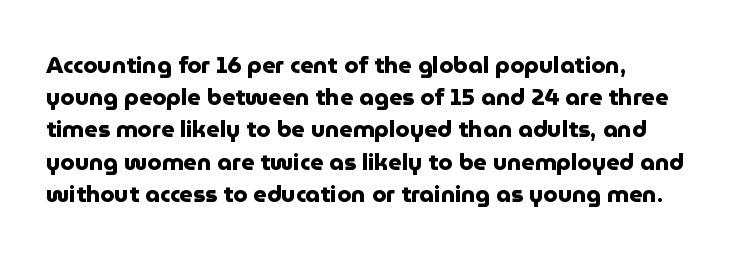
{"italic": "no", "bold": "yes", "underline": "no", "line_spacing": "normal", "line_spacing_ratio": 1.4, "letter_spacing": "normal", "letter_spacing_em": 0.0, "glyph_px": 23}
